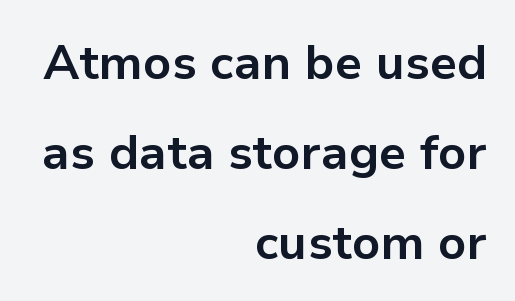
{"serif": "no", "italic": "no", "bold": "yes", "weight": "bold", "width": "normal", "stroke_contrast": "low", "x_height": "medium", "monospaced": "no", "underline": "no", "align": "right", "line_spacing_ratio": 1.87, "letter_spacing": "normal", "letter_spacing_em": 0.0, "glyph_px": 48}
